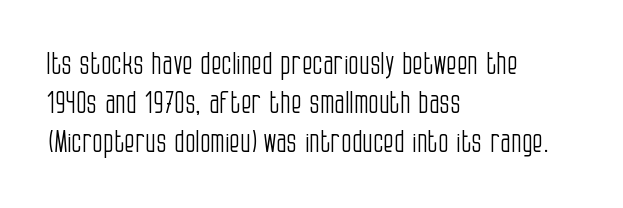
The passage shown is typed in a proportional face where columns would drift. The words here are not underlined. The font family rendered here belongs to the sans-serif group. A student would call this left alignment; a typographer would say flush left, rag right.
